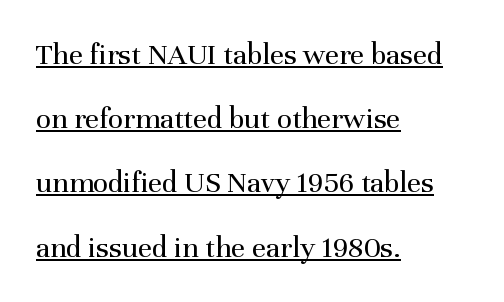
{"serif": "yes", "italic": "no", "bold": "no", "weight": "regular", "width": "normal", "stroke_contrast": "medium", "x_height": "medium", "monospaced": "no", "underline": "yes", "align": "left", "line_spacing": "loose", "line_spacing_ratio": 2.07, "letter_spacing": "normal", "letter_spacing_em": 0.0, "glyph_px": 31}
